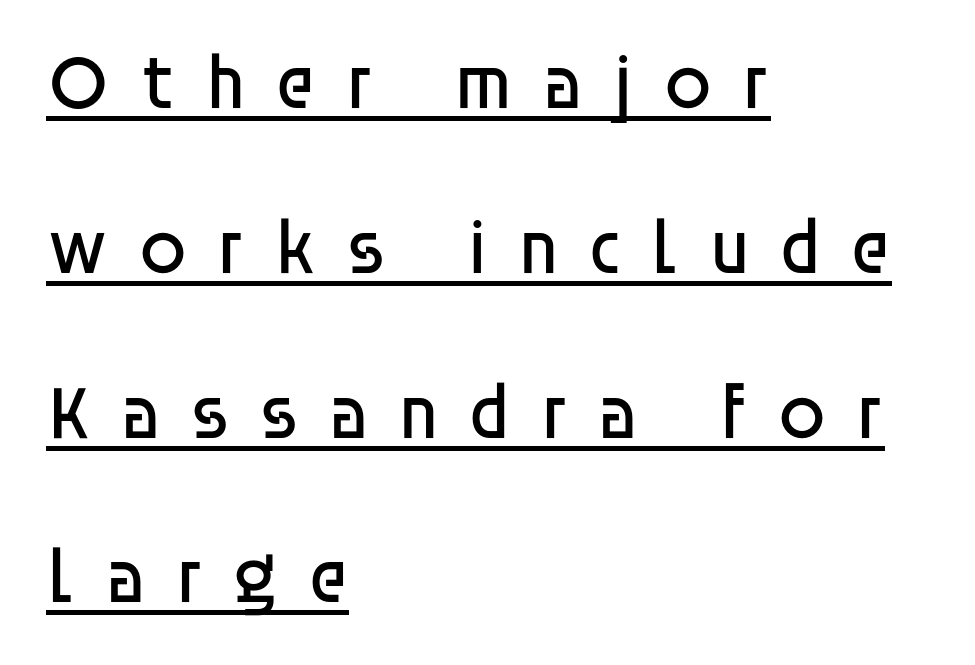
Q: Is the text bold? A: No.
Q: Is the text italic (slanted)? A: No, it is upright.
Q: Is the typeface a serif or a sans-serif typeface? A: Sans-serif.
Q: Is the text underlined? A: Yes.
Q: How is the paragraph aligned? A: Left-aligned.
Q: Is the spacing between letters normal or unusually wide? A: Unusually wide.
Q: Is the spacing between lines tight, normal or loose? A: Loose.
Q: Width (condensed, normal, or wide)? A: Normal.
Q: Stroke contrast? A: Low.
Q: x-height? A: Large.
Q: Monospaced? A: No.
